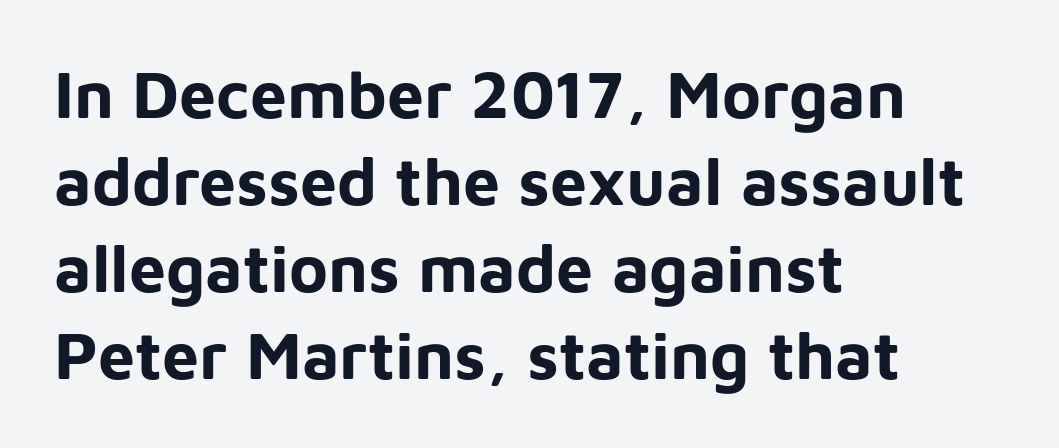
{"serif": "no", "italic": "no", "bold": "yes", "weight": "bold", "width": "normal", "stroke_contrast": "low", "x_height": "medium", "monospaced": "no", "underline": "no", "align": "left", "line_spacing": "normal", "line_spacing_ratio": 1.32, "letter_spacing": "normal", "letter_spacing_em": 0.0, "glyph_px": 66}
